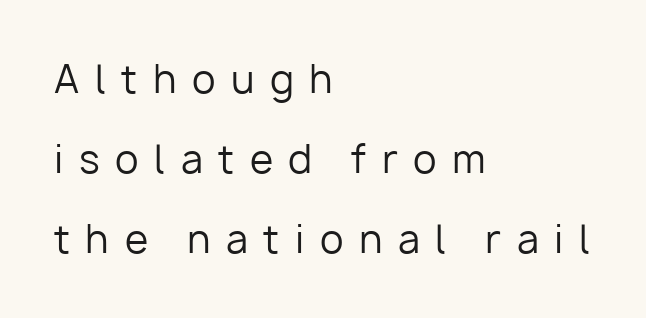
Q: Is the text bold? A: No.
Q: Is the text italic (slanted)? A: No, it is upright.
Q: Is the typeface a serif or a sans-serif typeface? A: Sans-serif.
Q: Is the text underlined? A: No.
Q: How is the paragraph aligned? A: Left-aligned.
Q: Is the spacing between letters normal or unusually wide? A: Unusually wide.
Q: Is the spacing between lines tight, normal or loose? A: Loose.
Q: Width (condensed, normal, or wide)? A: Normal.
Q: Stroke contrast? A: Low.
Q: x-height? A: Medium.
Q: Monospaced? A: No.
